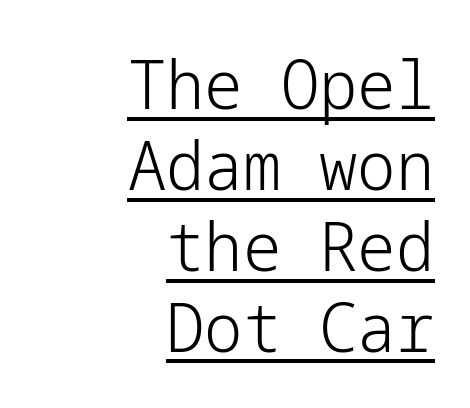
{"serif": "no", "italic": "no", "bold": "no", "weight": "light", "width": "normal", "stroke_contrast": "low", "x_height": "medium", "underline": "yes", "align": "right", "line_spacing_ratio": 1.19, "letter_spacing": "normal", "letter_spacing_em": 0.0, "glyph_px": 68}
